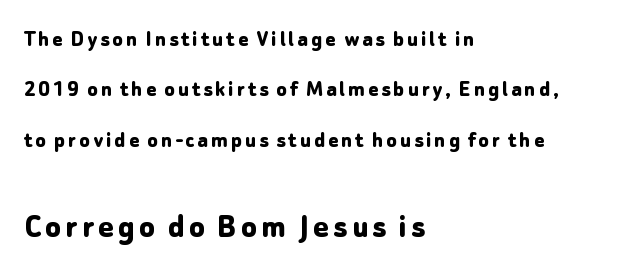
The image shows 36 px bold sans-serif type, upright; set left-aligned, loose line spacing (2.1x), not underlined; the second (bottom) block is 1.5x larger; low stroke contrast and a medium x-height.
